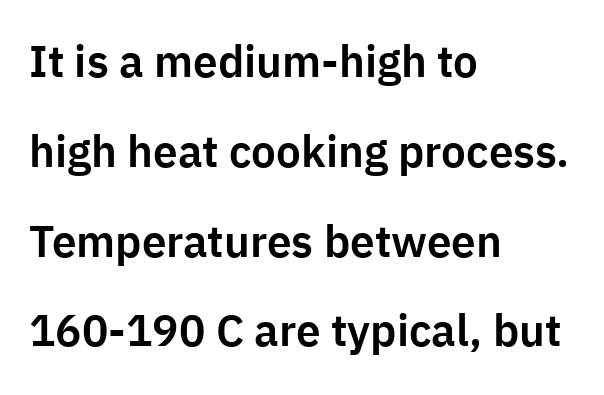
The image shows 44 px sans-serif type, upright; set left-aligned, loose line spacing (2.04x), normal letter spacing, not underlined; low stroke contrast and a medium x-height.
